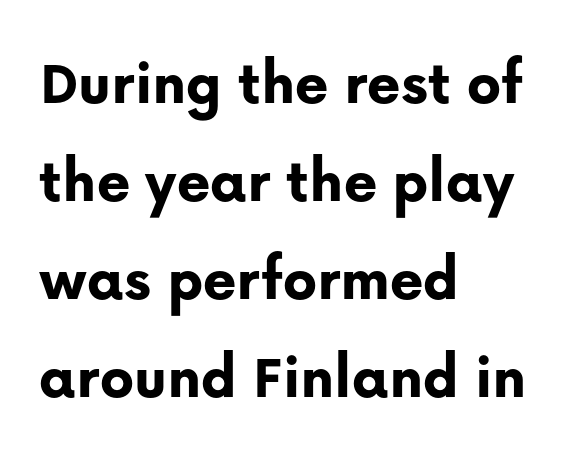
Q: Is the text bold? A: Yes.
Q: Is the text italic (slanted)? A: No, it is upright.
Q: Is the typeface a serif or a sans-serif typeface? A: Sans-serif.
Q: Is the text underlined? A: No.
Q: How is the paragraph aligned? A: Left-aligned.
Q: Is the spacing between letters normal or unusually wide? A: Normal.
Q: Is the spacing between lines tight, normal or loose? A: Normal.
Q: Width (condensed, normal, or wide)? A: Normal.
Q: Stroke contrast? A: Low.
Q: x-height? A: Medium.
Q: Monospaced? A: No.
